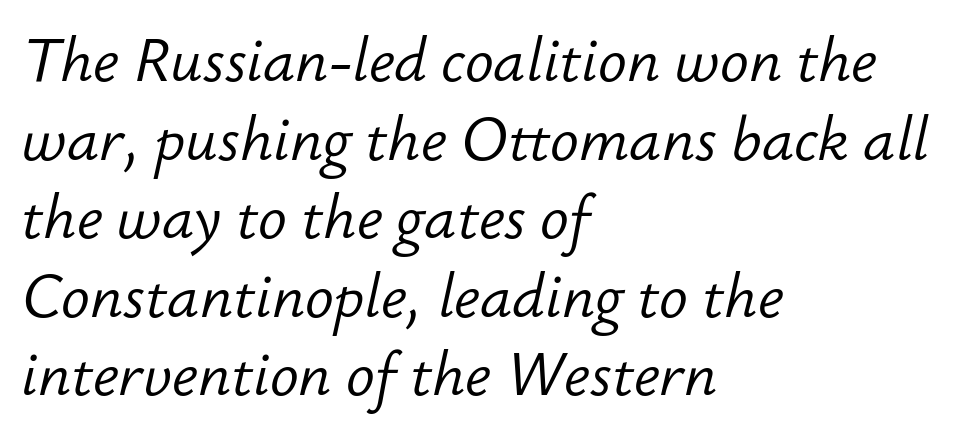
The image shows 60 px light type, italic (leaning right); set left-aligned, normal line spacing (1.31x), normal letter spacing, not underlined; low stroke contrast and a small x-height.
